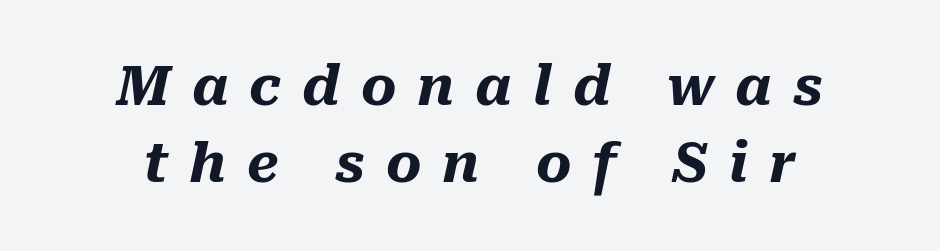
The image shows 54 px heavy type, italic (leaning right); set centered, normal line spacing (1.43x), unusually wide letter spacing (+0.39 em), not underlined; medium stroke contrast and a medium x-height.
